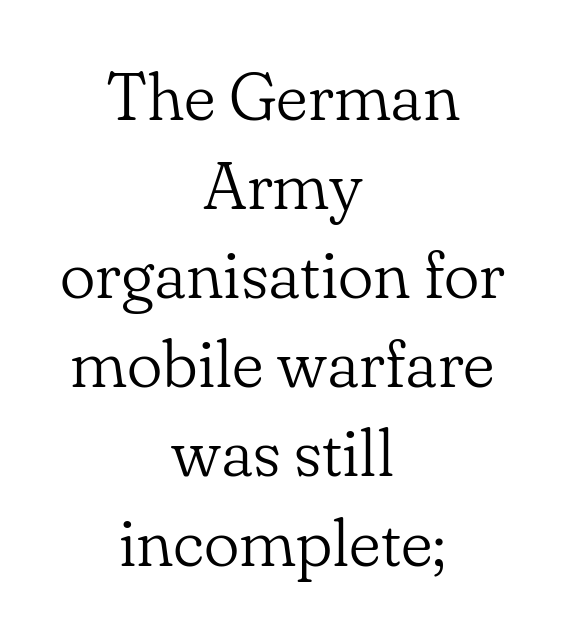
Only glyphs here, with clear space below each row. The font family rendered here belongs to the serif group. What's the leading like? Ordinary, nothing unusual. In terms of posture, this sample is upright.
